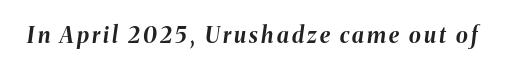
Q: Is the text bold? A: Yes.
Q: Is the text italic (slanted)? A: Yes, it leans right by about 8 degrees.
Q: Is the text underlined? A: No.
